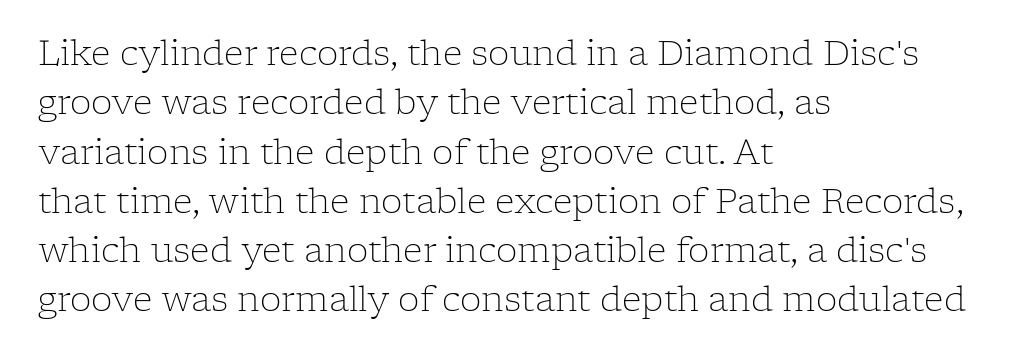
The text block is weighted toward the left margin, trailing off unevenly rightward. Observe the ordinary spacing: letters are neighbours, not strangers. Are there feet on the stems? There are — it's a serif. Nope, not italic — everything's standing straight.
